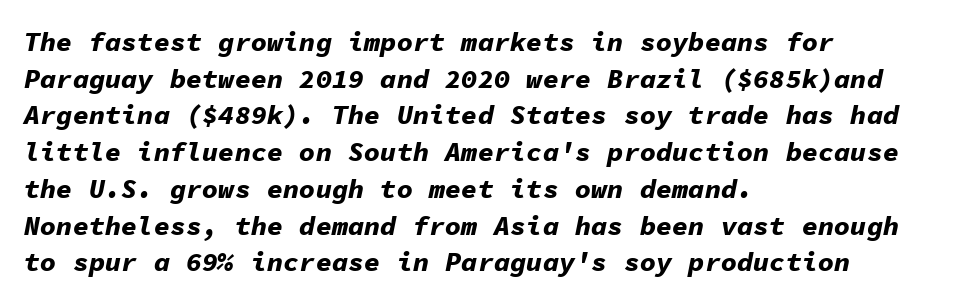
Look at the stroke-to-counter ratio: heavy, a bold. Underline: absent. These lines keep a tight, regular rhythm from letter to letter. Summary of vertical rhythm: regular, with standard interline spacing.
